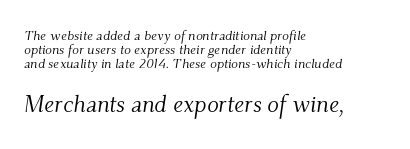
The image shows 24 px text type, italic (leaning right); set left-aligned, tight line spacing (1.0x), normal letter spacing, not underlined; the second (bottom) block is 1.71x larger.
